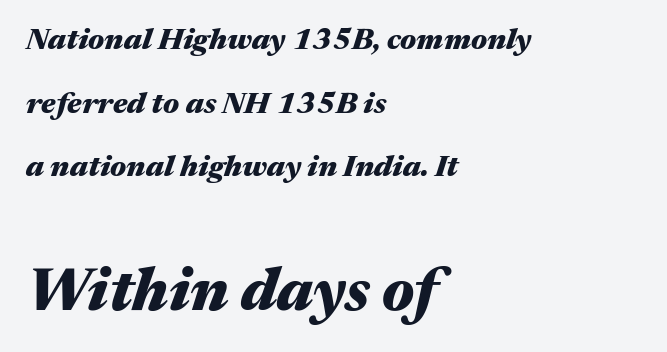
Q: Is the text bold? A: Yes.
Q: Is the text italic (slanted)? A: Yes, it leans right by about 17 degrees.
Q: Is the text underlined? A: No.
Q: How is the paragraph aligned? A: Left-aligned.
Q: Is the spacing between letters normal or unusually wide? A: Normal.
Q: Is the spacing between lines tight, normal or loose? A: Loose.
Q: Which block of text is set in a larger size, the first (top) or the second (bottom)? A: The second (bottom) one.
Q: Width (condensed, normal, or wide)? A: Wide.
Q: Stroke contrast? A: Medium.
Q: x-height? A: Medium.
Q: Monospaced? A: No.
